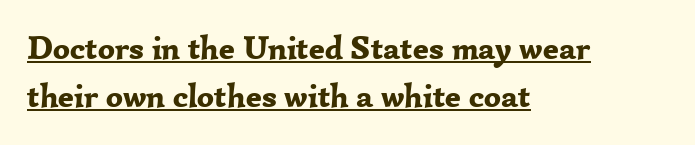
{"serif": "yes", "italic": "no", "bold": "yes", "weight": "bold", "width": "normal", "stroke_contrast": "low", "x_height": "medium", "monospaced": "no", "underline": "yes", "align": "left", "line_spacing": "normal", "line_spacing_ratio": 1.46, "letter_spacing": "normal", "letter_spacing_em": 0.0, "glyph_px": 33}
